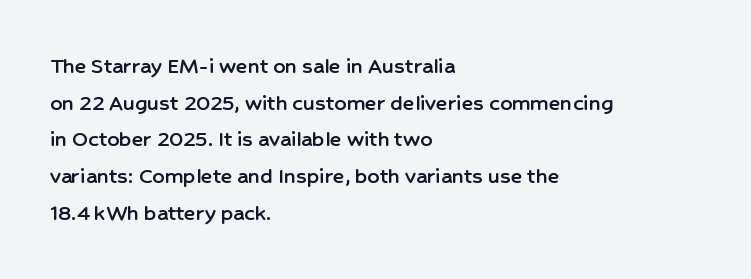
The image shows 24 px text type, upright; set left-aligned, normal line spacing (1.53x), normal letter spacing, not underlined.
